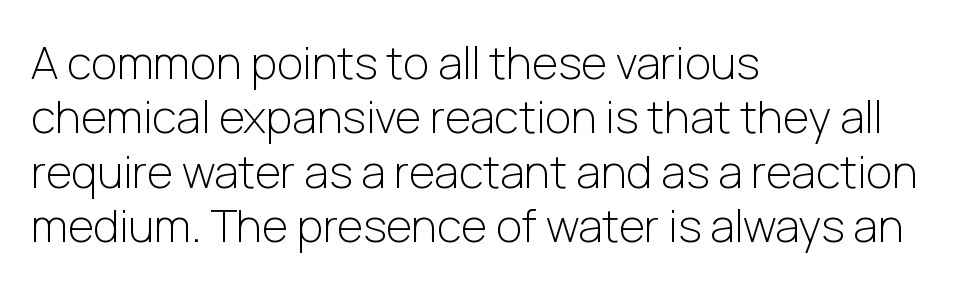
{"serif": "no", "italic": "no", "bold": "no", "weight": "light", "width": "normal", "stroke_contrast": "low", "x_height": "medium", "monospaced": "no", "underline": "no", "align": "left", "line_spacing_ratio": 1.21, "letter_spacing": "normal", "letter_spacing_em": 0.0, "glyph_px": 45}
